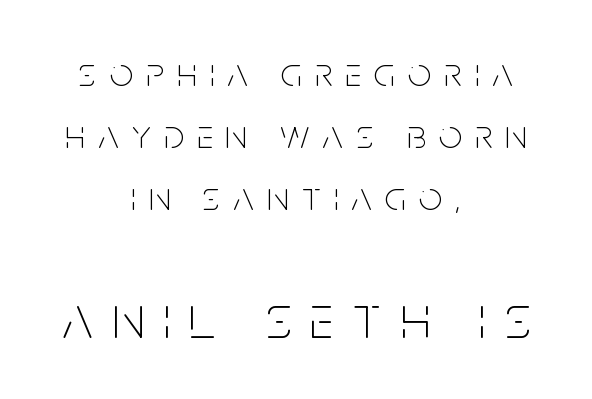
The image shows 61 px thin, condensed sans-serif type, upright; set centered, normal line spacing (1.51x), unusually wide letter spacing (+0.32 em), not underlined; the second (bottom) block is 1.49x larger; low stroke contrast and a large x-height.
